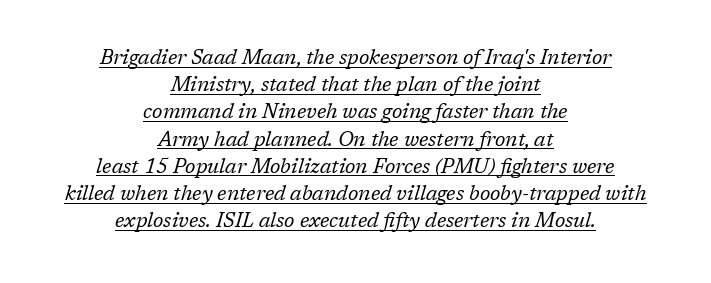
Italic: yes, the glyphs are oblique. The typesetting does not lean heavy: it is not bold. You can see a thin bar hugging the bottom of the glyphs. The block of text has a typical density, with ordinary space between rows.
